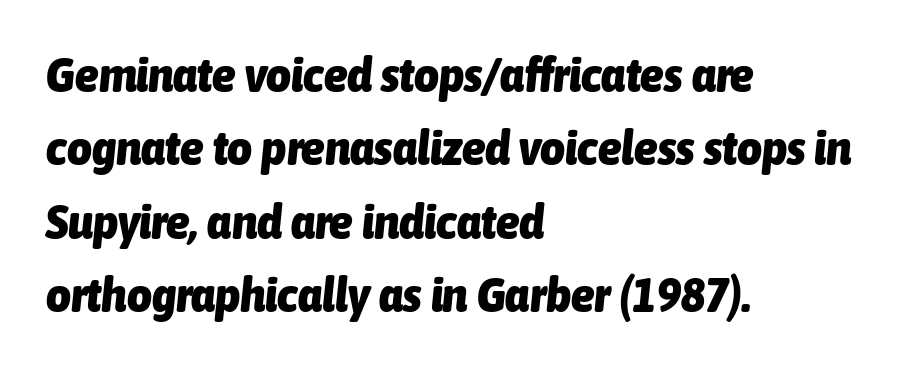
{"italic": "yes", "lean": "right", "slant_degrees": 6, "bold": "yes", "weight": "heavy", "width": "condensed", "stroke_contrast": "low", "x_height": "medium", "monospaced": "no", "underline": "no", "align": "left", "line_spacing": "normal", "line_spacing_ratio": 1.53, "letter_spacing": "normal", "letter_spacing_em": 0.0, "glyph_px": 48}
